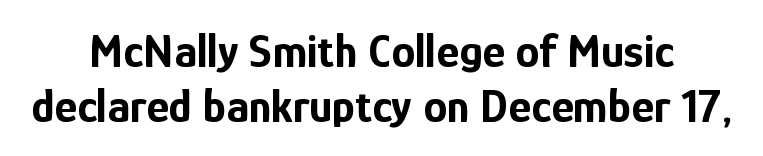
{"serif": "no", "italic": "no", "bold": "yes", "weight": "bold", "width": "condensed", "stroke_contrast": "low", "x_height": "medium", "monospaced": "no", "underline": "no", "align": "center", "line_spacing": "tight", "line_spacing_ratio": 1.14, "letter_spacing": "normal", "letter_spacing_em": 0.0, "glyph_px": 48}
